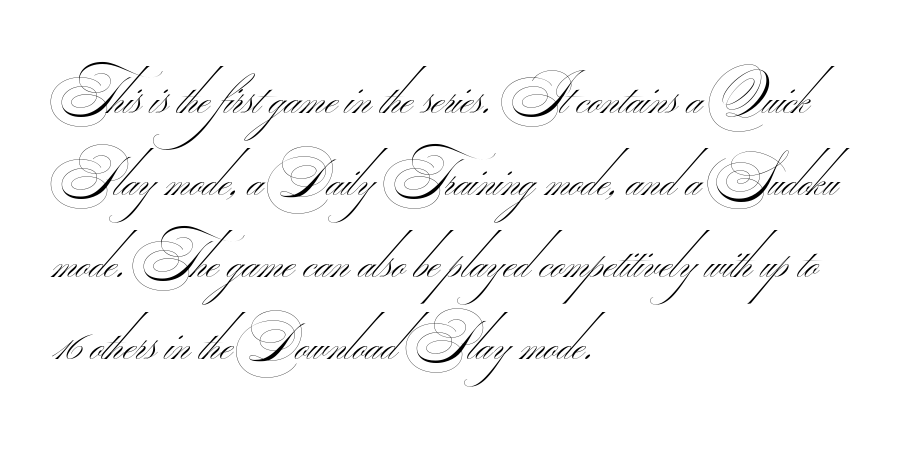
Letterform terminals end flat and unadorned throughout the passage. Typeset ragged right — the left edge is the straight one. Is this a fixed-width face? No — the glyphs have proportional, varying widths. A bare baseline throughout the passage.
